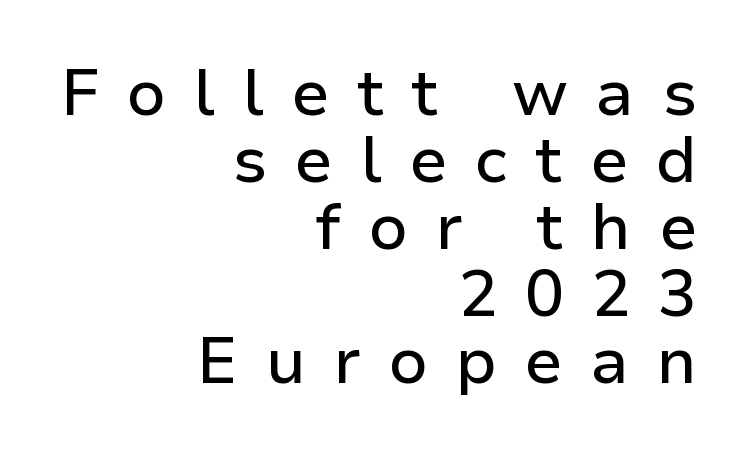
Q: Is the text italic (slanted)? A: No, it is upright.
Q: Is the typeface a serif or a sans-serif typeface? A: Sans-serif.
Q: Is the text underlined? A: No.
Q: How is the paragraph aligned? A: Right-aligned.
Q: Is the spacing between letters normal or unusually wide? A: Unusually wide.
Q: Is the spacing between lines tight, normal or loose? A: Tight.
Q: Width (condensed, normal, or wide)? A: Normal.
Q: Stroke contrast? A: Low.
Q: x-height? A: Medium.
Q: Monospaced? A: No.
